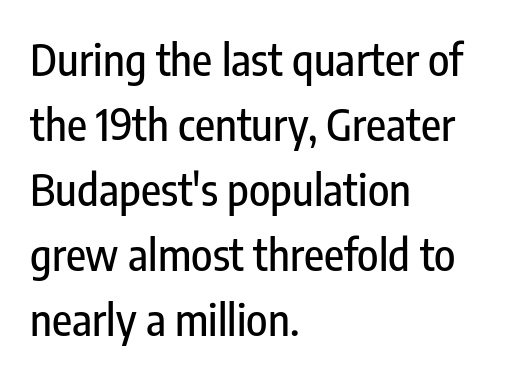
Q: Is the text italic (slanted)? A: No, it is upright.
Q: Is the typeface a serif or a sans-serif typeface? A: Sans-serif.
Q: Is the text underlined? A: No.
Q: How is the paragraph aligned? A: Left-aligned.
Q: Is the spacing between letters normal or unusually wide? A: Normal.
Q: Is the spacing between lines tight, normal or loose? A: Normal.
Q: Width (condensed, normal, or wide)? A: Condensed.
Q: Stroke contrast? A: Low.
Q: x-height? A: Medium.
Q: Monospaced? A: No.
